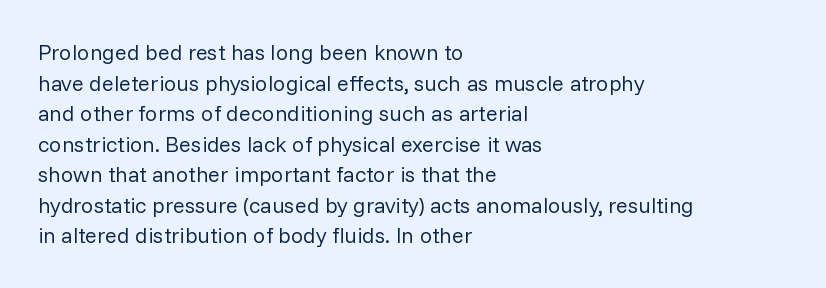
The image shows 22 px text type, upright; set left-aligned, normal line spacing (1.39x), normal letter spacing, not underlined.
